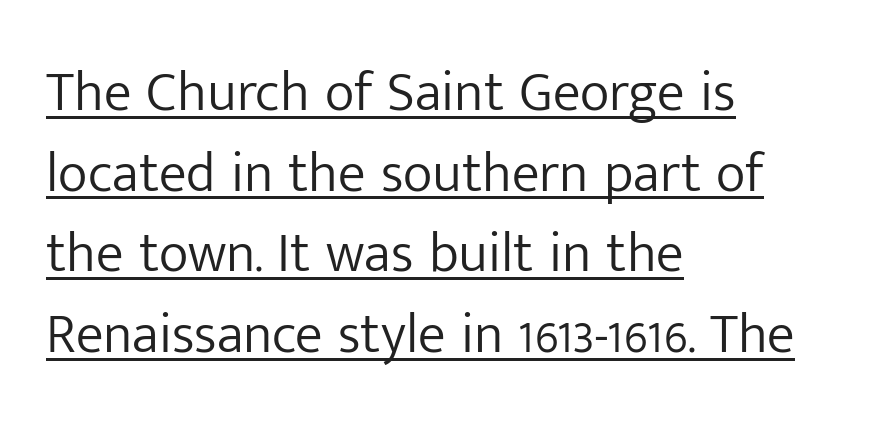
The image shows 56 px light sans-serif type, upright; set left-aligned, normal line spacing (1.44x), normal letter spacing, underlined; low stroke contrast and a medium x-height.
